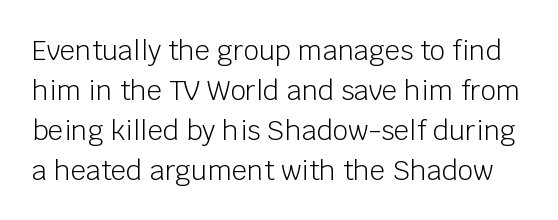
The image shows 27 px text type, upright; set normal line spacing (1.48x), normal letter spacing, not underlined.
